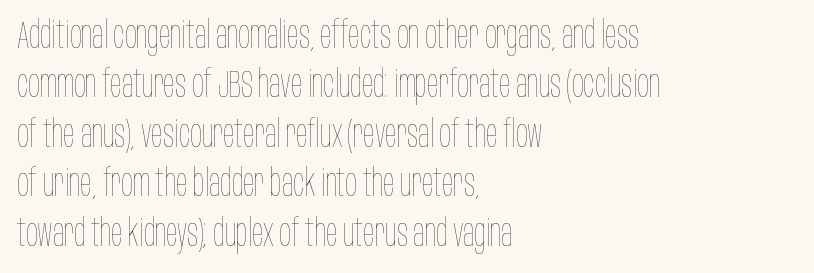
{"italic": "no", "bold": "no", "weight": "thin", "width": "condensed", "stroke_contrast": "low", "x_height": "large", "monospaced": "no", "underline": "no", "align": "left", "line_spacing": "normal", "line_spacing_ratio": 1.3, "letter_spacing": "normal", "letter_spacing_em": 0.0, "glyph_px": 38}
